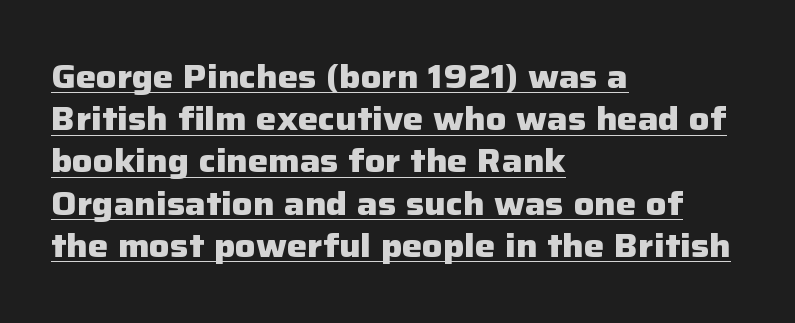
Every word sits above its own underline. This sample is left-justified, so line endings fall wherever the words run out. Interline gaps are of average width in this sample. Character widths vary here, with narrow letters taking less room than wide ones.
